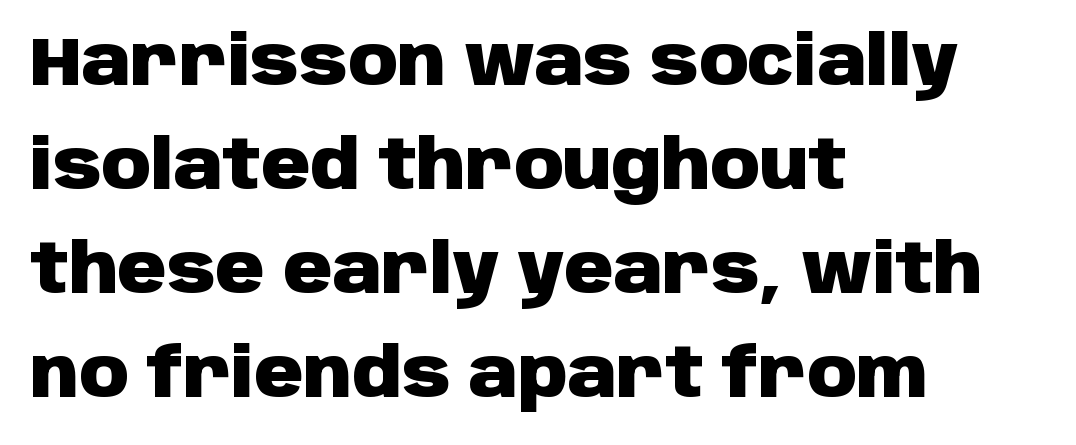
{"serif": "no", "italic": "no", "bold": "yes", "weight": "heavy", "width": "normal", "stroke_contrast": "low", "x_height": "large", "monospaced": "no", "underline": "no", "align": "left", "line_spacing": "normal", "line_spacing_ratio": 1.53, "letter_spacing": "normal", "letter_spacing_em": 0.0, "glyph_px": 68}
